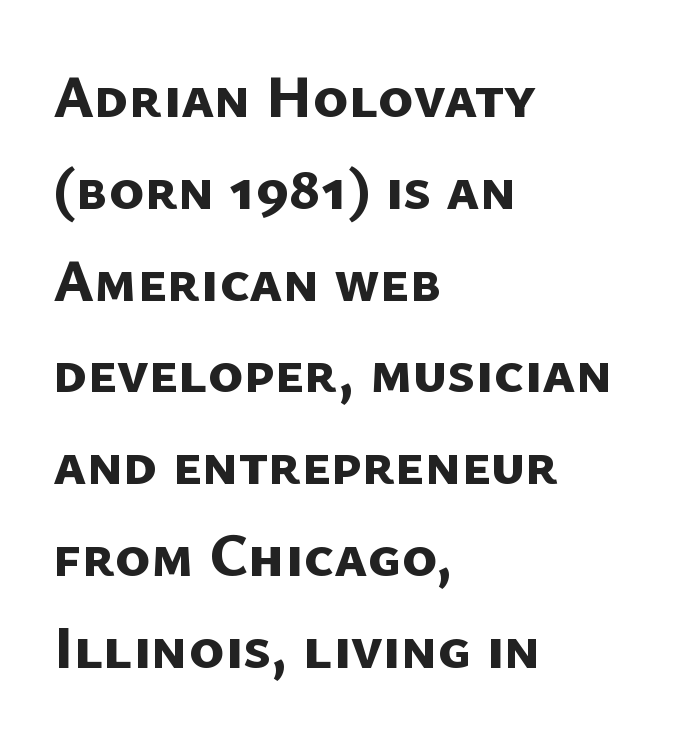
Q: Is the text bold? A: Yes.
Q: Is the typeface a serif or a sans-serif typeface? A: Sans-serif.
Q: Is the text underlined? A: No.
Q: How is the paragraph aligned? A: Left-aligned.
Q: Is the spacing between letters normal or unusually wide? A: Normal.
Q: Is the spacing between lines tight, normal or loose? A: Normal.
Q: Width (condensed, normal, or wide)? A: Normal.
Q: Stroke contrast? A: Low.
Q: x-height? A: Medium.
Q: Monospaced? A: No.
